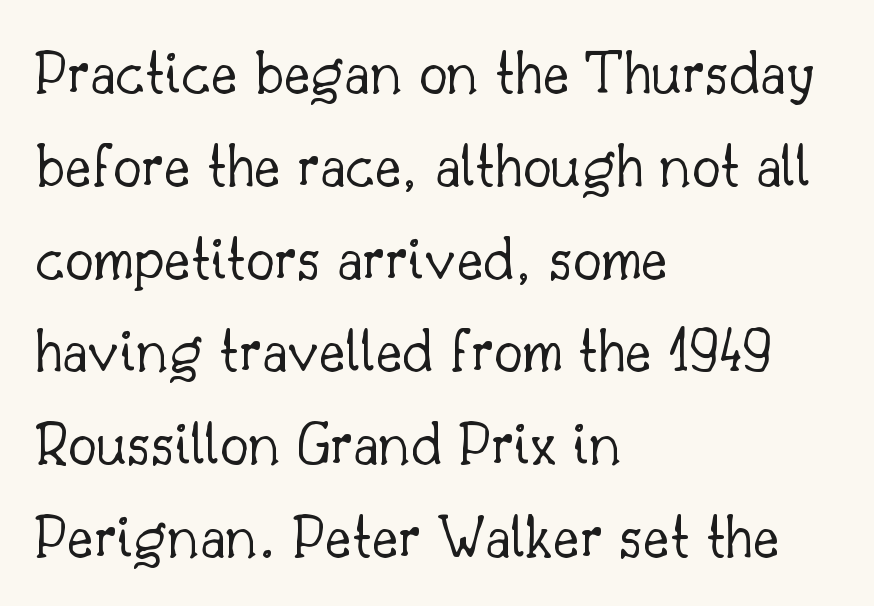
Q: Is the text bold? A: No.
Q: Is the text italic (slanted)? A: No, it is upright.
Q: Is the text underlined? A: No.
Q: How is the paragraph aligned? A: Left-aligned.
Q: Is the spacing between letters normal or unusually wide? A: Normal.
Q: Is the spacing between lines tight, normal or loose? A: Normal.
Q: Width (condensed, normal, or wide)? A: Normal.
Q: Stroke contrast? A: Low.
Q: x-height? A: Small.
Q: Monospaced? A: No.
